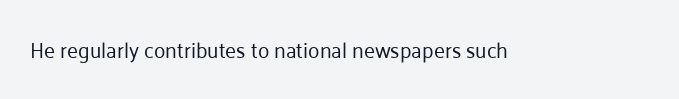
Q: Is the text bold? A: No.
Q: Is the text italic (slanted)? A: No, it is upright.
Q: Is the text underlined? A: No.
Q: Is the spacing between letters normal or unusually wide? A: Normal.
